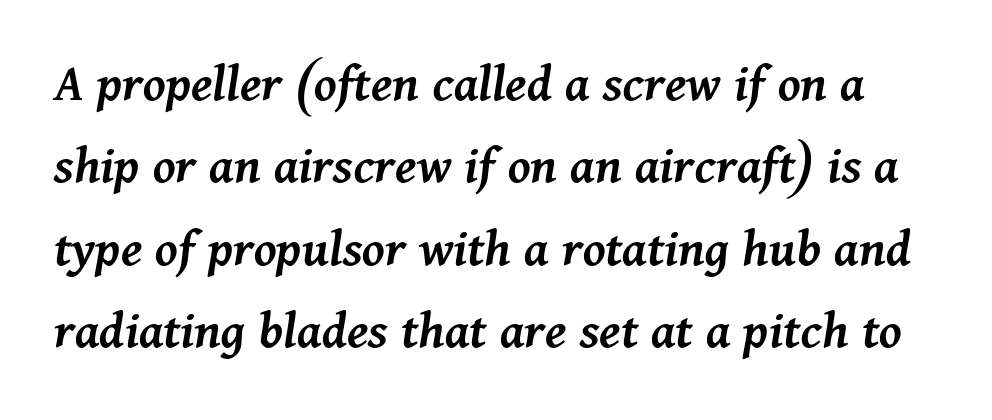
Q: Is the text bold? A: Semi-bold.
Q: Is the text italic (slanted)? A: Yes, it leans right by about 11 degrees.
Q: Is the text underlined? A: No.
Q: Is the spacing between letters normal or unusually wide? A: Normal.
Q: Is the spacing between lines tight, normal or loose? A: Normal.
Q: Width (condensed, normal, or wide)? A: Normal.
Q: Stroke contrast? A: Medium.
Q: x-height? A: Medium.
Q: Monospaced? A: No.
